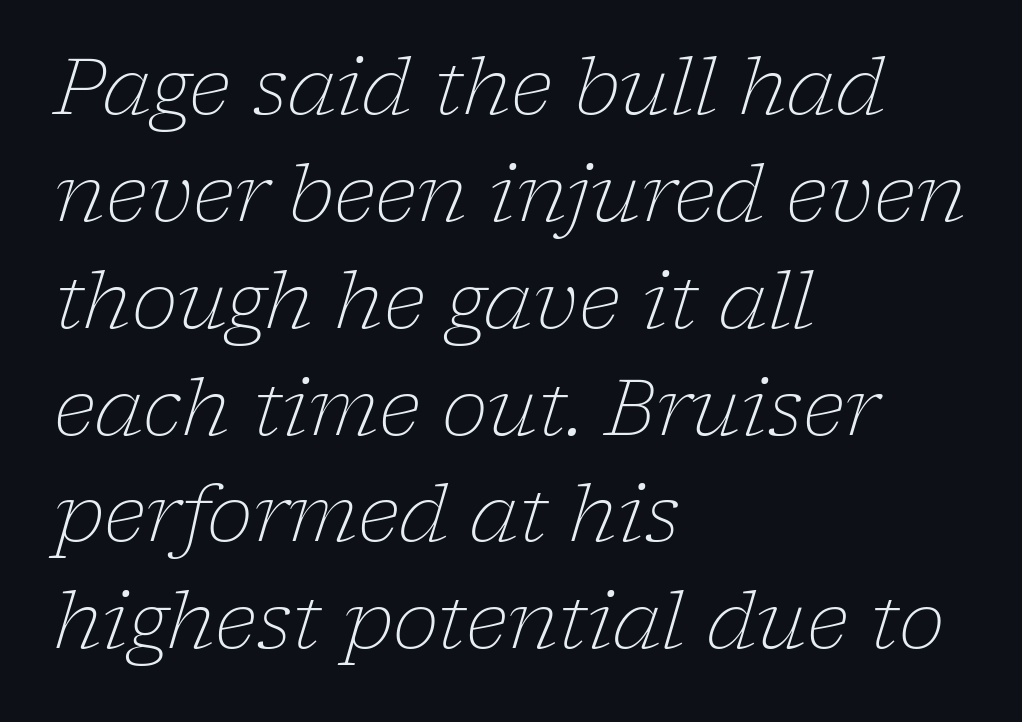
Q: Is the text bold? A: No.
Q: Is the text italic (slanted)? A: Yes, it leans right by about 17 degrees.
Q: Is the typeface a serif or a sans-serif typeface? A: Serif.
Q: Is the text underlined? A: No.
Q: How is the paragraph aligned? A: Left-aligned.
Q: Is the spacing between letters normal or unusually wide? A: Normal.
Q: Is the spacing between lines tight, normal or loose? A: Normal.
Q: Width (condensed, normal, or wide)? A: Normal.
Q: Stroke contrast? A: Low.
Q: x-height? A: Medium.
Q: Monospaced? A: No.
